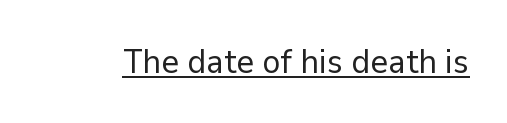
{"serif": "no", "italic": "no", "bold": "no", "weight": "regular", "width": "normal", "stroke_contrast": "low", "x_height": "medium", "monospaced": "no", "underline": "yes", "letter_spacing": "normal", "letter_spacing_em": 0.0, "glyph_px": 34}
